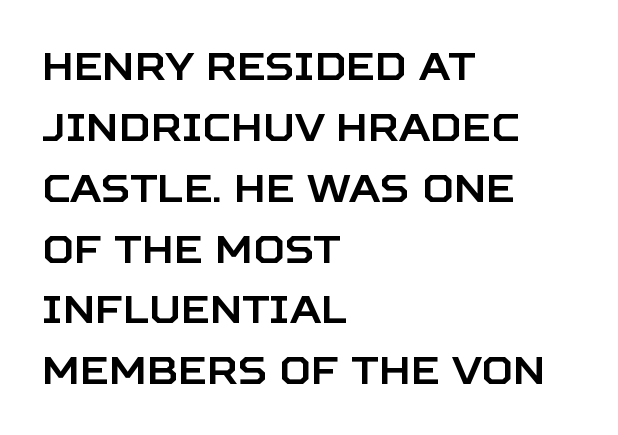
Q: Is the text italic (slanted)? A: No, it is upright.
Q: Is the typeface a serif or a sans-serif typeface? A: Sans-serif.
Q: Is the text underlined? A: No.
Q: How is the paragraph aligned? A: Left-aligned.
Q: Is the spacing between letters normal or unusually wide? A: Normal.
Q: Is the spacing between lines tight, normal or loose? A: Normal.
Q: Width (condensed, normal, or wide)? A: Normal.
Q: Stroke contrast? A: Low.
Q: x-height? A: Large.
Q: Monospaced? A: No.
